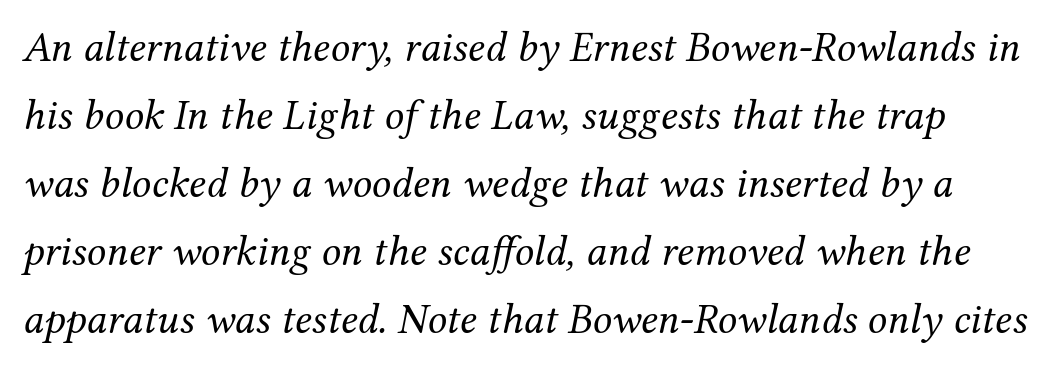
These lines are composed in type with serifs. A typesetter would call this proportional, since set widths differ per character. No letter is thick-stroked: the sample isn't bold. This rendering leaves character spacing at its baseline value. You can tell it's italic because the verticals aren't actually vertical. A bare baseline throughout the passage.
